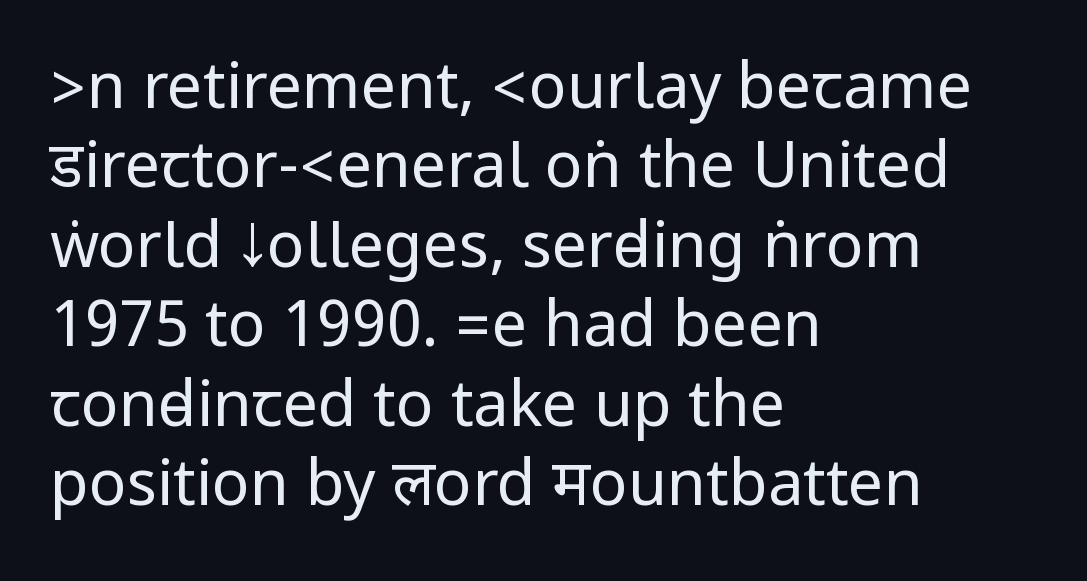
The image shows 63 px regular-weight, condensed sans-serif type, upright; set left-aligned, normal line spacing (1.26x), normal letter spacing, not underlined; low stroke contrast.
